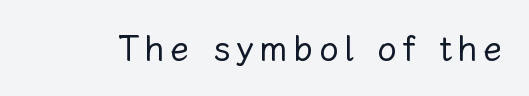
The space directly below the letters is spotless. Is this a fixed-width face? No — the glyphs have proportional, varying widths. The face looks like a standard text weight, possibly lighter. Ordinary non-slanted type is in use.
